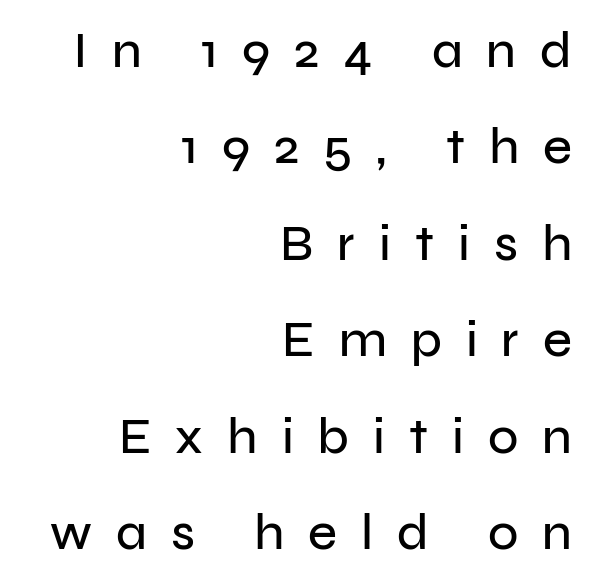
Q: Is the text italic (slanted)? A: No, it is upright.
Q: Is the typeface a serif or a sans-serif typeface? A: Sans-serif.
Q: Is the text underlined? A: No.
Q: How is the paragraph aligned? A: Right-aligned.
Q: Is the spacing between letters normal or unusually wide? A: Unusually wide.
Q: Is the spacing between lines tight, normal or loose? A: Loose.
Q: Width (condensed, normal, or wide)? A: Normal.
Q: Stroke contrast? A: Low.
Q: x-height? A: Medium.
Q: Monospaced? A: No.
